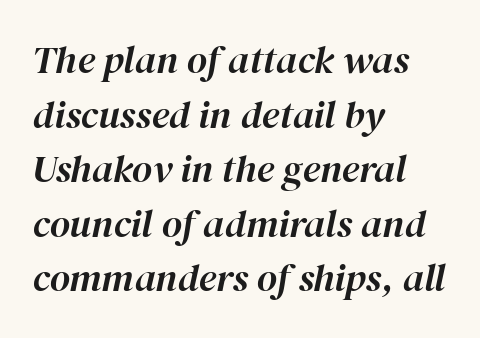
{"italic": "yes", "lean": "right", "slant_degrees": 12, "width": "normal", "stroke_contrast": "high", "x_height": "medium", "monospaced": "no", "underline": "no", "align": "left", "line_spacing": "normal", "line_spacing_ratio": 1.4, "letter_spacing": "normal", "letter_spacing_em": 0.0, "glyph_px": 39}
